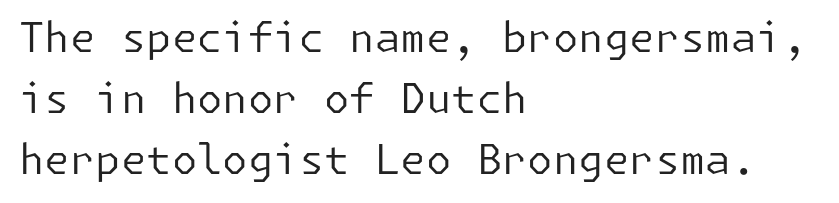
{"serif": "no", "italic": "no", "bold": "no", "weight": "regular", "width": "normal", "stroke_contrast": "low", "x_height": "medium", "underline": "no", "align": "left", "line_spacing": "normal", "line_spacing_ratio": 1.49, "letter_spacing": "normal", "letter_spacing_em": 0.0, "glyph_px": 41}
